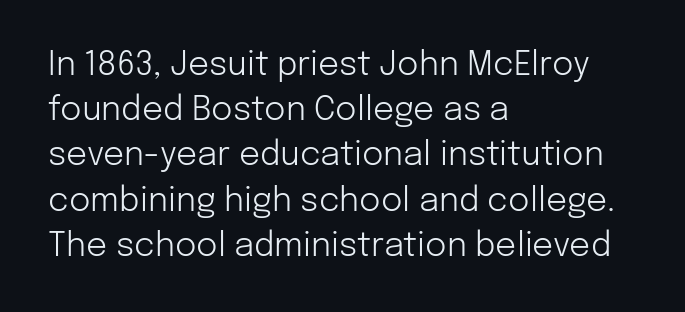
The image shows 33 px light sans-serif type, upright; set left-aligned, normal line spacing (1.37x), normal letter spacing, not underlined; low stroke contrast and a medium x-height.
